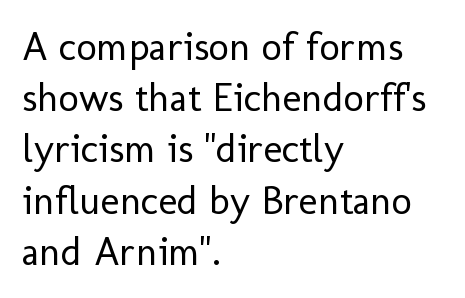
Q: Is the text bold? A: No.
Q: Is the text italic (slanted)? A: No, it is upright.
Q: Is the typeface a serif or a sans-serif typeface? A: Sans-serif.
Q: Is the text underlined? A: No.
Q: How is the paragraph aligned? A: Left-aligned.
Q: Is the spacing between letters normal or unusually wide? A: Normal.
Q: Is the spacing between lines tight, normal or loose? A: Normal.
Q: Width (condensed, normal, or wide)? A: Normal.
Q: Stroke contrast? A: Low.
Q: x-height? A: Medium.
Q: Monospaced? A: No.
